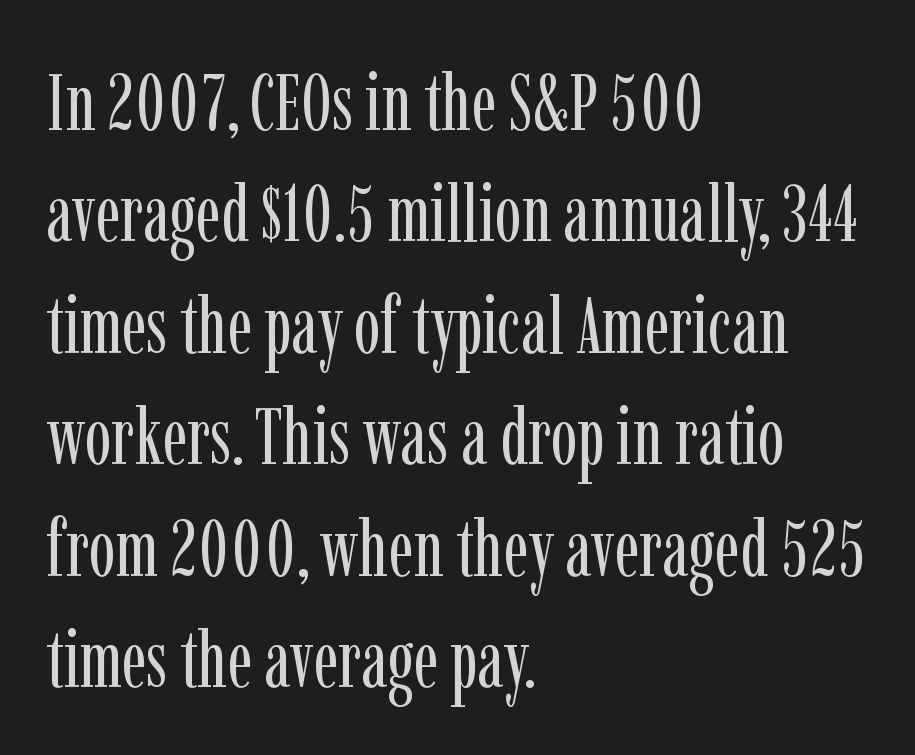
The image shows 79 px regular-weight, condensed serif type, upright; set left-aligned, normal line spacing (1.41x), normal letter spacing, not underlined; low stroke contrast and a medium x-height.
